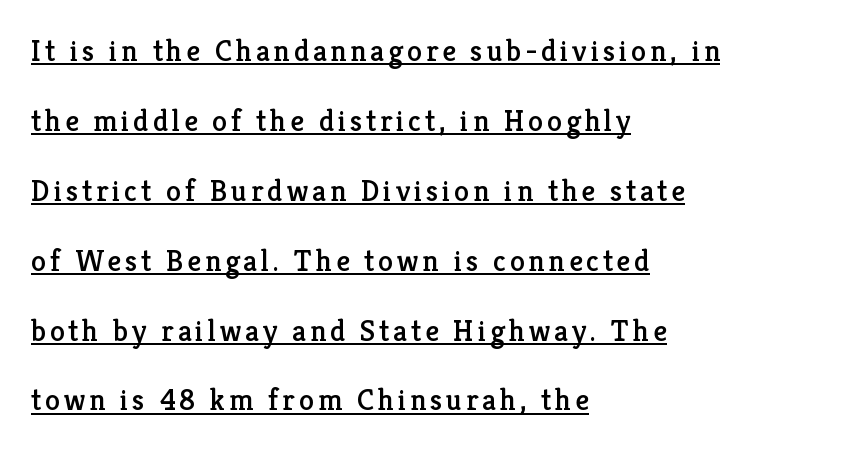
Q: Is the text italic (slanted)? A: No, it is upright.
Q: Is the typeface a serif or a sans-serif typeface? A: Serif.
Q: Is the text underlined? A: Yes.
Q: How is the paragraph aligned? A: Left-aligned.
Q: Is the spacing between lines tight, normal or loose? A: Loose.
Q: Width (condensed, normal, or wide)? A: Normal.
Q: Stroke contrast? A: Low.
Q: x-height? A: Medium.
Q: Monospaced? A: No.
